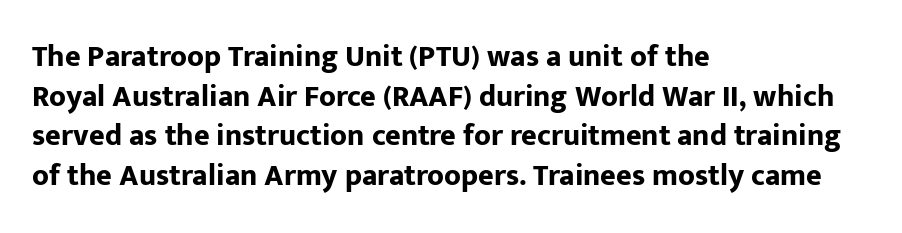
Plenty of ink on the page — the face is bold. The letters stand straight up with perfectly vertical stems. The letters carry no serifs — their stems end cleanly without finishing strokes. Is the letter spacing exaggerated? No — it looks like the ordinary default. Line spacing here is normal.
